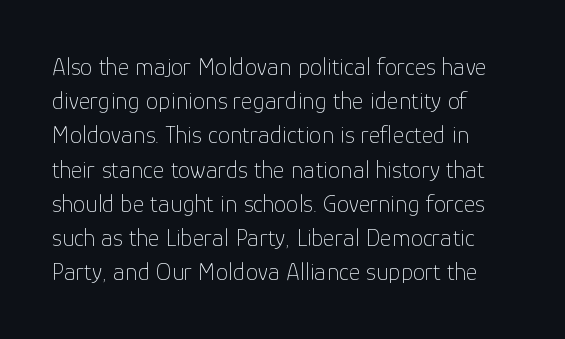
The space between consecutive lines is moderate. Do the letters lean? They stand straight. The cut favours lightness, reaching ordinary text weight at its darkest. The foot of each line stays bare and open. No extra tracking has been applied to these lines.
